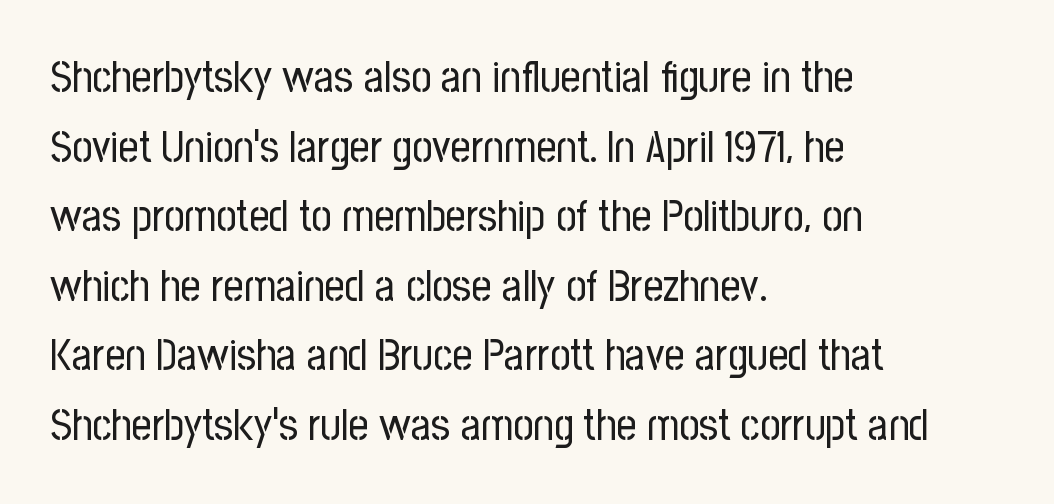
The image shows 44 px regular-weight, condensed sans-serif type, upright; set left-aligned, normal line spacing (1.58x), normal letter spacing, not underlined; low stroke contrast and a medium x-height.
